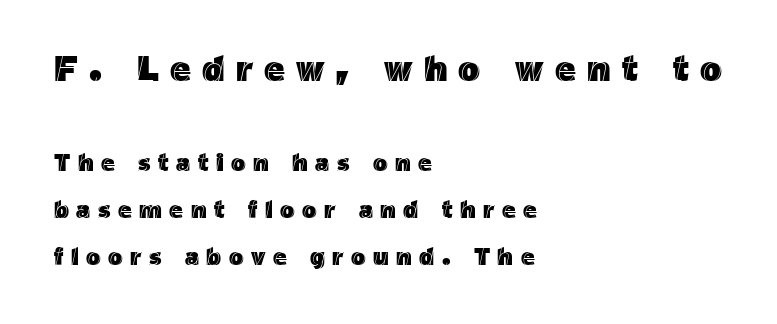
The image shows 36 px text type, upright; set left-aligned, loose line spacing (1.95x), unusually wide letter spacing (+0.31 em), not underlined; the first (top) block is 1.5x larger; a medium x-height.
